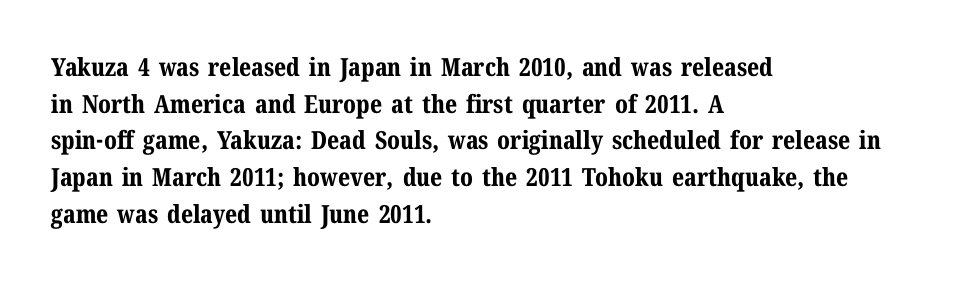
Compared with an ordinary text face, these strokes are far heavier — a full bold. Tall strokes in this sample are plumb rather than angled. Reading down the block, your eye returns to a fixed left position each line. The space directly below the letters is spotless. Leading matches the norm, producing a regular column. The type is set solid horizontally, with unmodified tracking.
